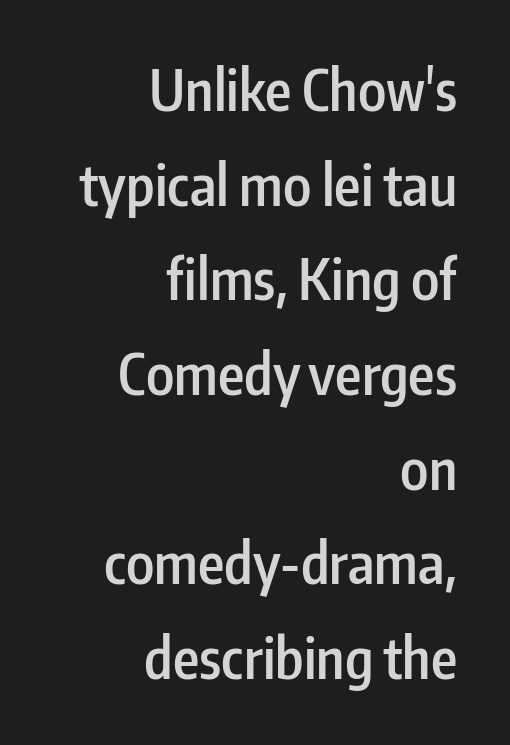
Q: Is the text bold? A: Semi-bold.
Q: Is the text italic (slanted)? A: No, it is upright.
Q: Is the typeface a serif or a sans-serif typeface? A: Sans-serif.
Q: Is the text underlined? A: No.
Q: How is the paragraph aligned? A: Right-aligned.
Q: Is the spacing between letters normal or unusually wide? A: Normal.
Q: Is the spacing between lines tight, normal or loose? A: Normal.
Q: Width (condensed, normal, or wide)? A: Condensed.
Q: Stroke contrast? A: Low.
Q: x-height? A: Medium.
Q: Monospaced? A: No.
